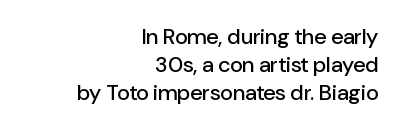
Q: Is the text italic (slanted)? A: No, it is upright.
Q: Is the text underlined? A: No.
Q: How is the paragraph aligned? A: Right-aligned.
Q: Is the spacing between letters normal or unusually wide? A: Normal.
Q: Is the spacing between lines tight, normal or loose? A: Normal.
